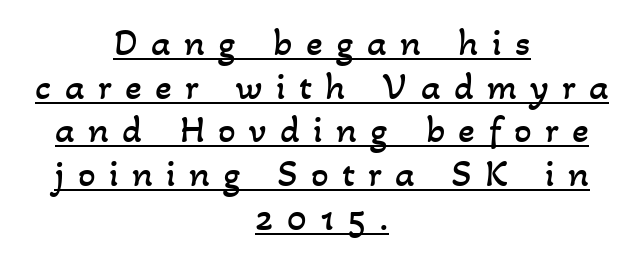
{"bold": "no", "weight": "regular", "width": "normal", "stroke_contrast": "low", "x_height": "small", "monospaced": "no", "underline": "yes", "align": "center", "line_spacing": "tight", "line_spacing_ratio": 1.12, "letter_spacing": "wide", "letter_spacing_em": 0.34, "glyph_px": 39}
